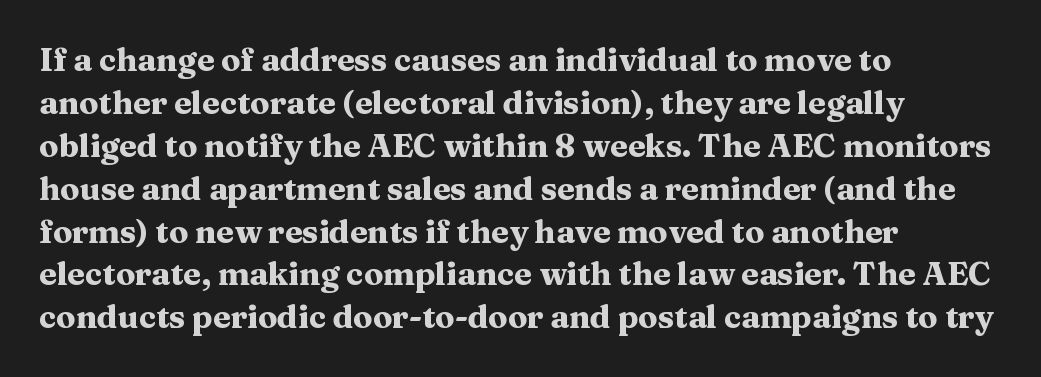
Q: Is the text bold? A: Yes.
Q: Is the text italic (slanted)? A: No, it is upright.
Q: Is the typeface a serif or a sans-serif typeface? A: Serif.
Q: Is the text underlined? A: No.
Q: How is the paragraph aligned? A: Left-aligned.
Q: Is the spacing between letters normal or unusually wide? A: Normal.
Q: Is the spacing between lines tight, normal or loose? A: Normal.
Q: Width (condensed, normal, or wide)? A: Wide.
Q: Stroke contrast? A: Medium.
Q: x-height? A: Medium.
Q: Monospaced? A: No.
